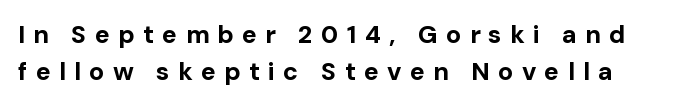
{"italic": "no", "bold": "yes", "underline": "no", "line_spacing": "normal", "line_spacing_ratio": 1.47, "letter_spacing": "wide", "letter_spacing_em": 0.33, "glyph_px": 25}
